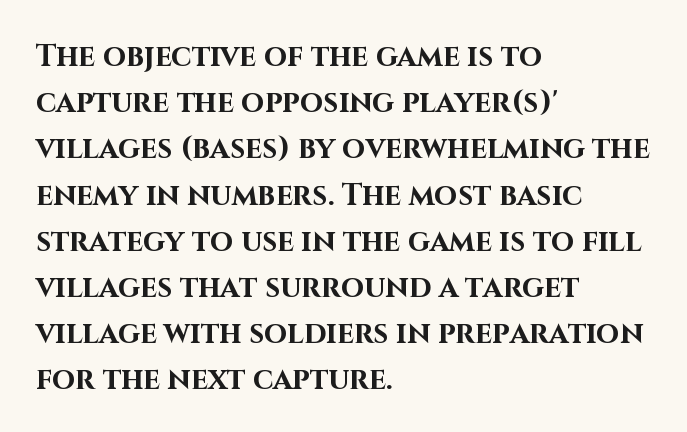
Q: Is the text bold? A: Yes.
Q: Is the text italic (slanted)? A: No, it is upright.
Q: Is the typeface a serif or a sans-serif typeface? A: Sans-serif.
Q: Is the text underlined? A: No.
Q: How is the paragraph aligned? A: Left-aligned.
Q: Is the spacing between letters normal or unusually wide? A: Normal.
Q: Is the spacing between lines tight, normal or loose? A: Normal.
Q: Width (condensed, normal, or wide)? A: Normal.
Q: Stroke contrast? A: High.
Q: x-height? A: Large.
Q: Monospaced? A: No.
